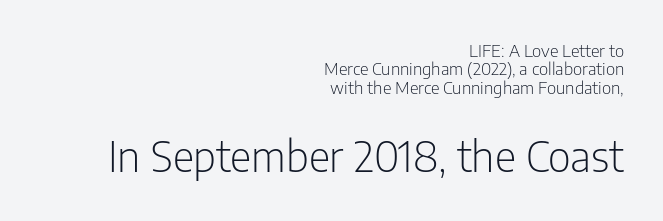
Q: Is the text bold? A: No.
Q: Is the text italic (slanted)? A: No, it is upright.
Q: Is the typeface a serif or a sans-serif typeface? A: Sans-serif.
Q: Is the text underlined? A: No.
Q: How is the paragraph aligned? A: Right-aligned.
Q: Is the spacing between letters normal or unusually wide? A: Normal.
Q: Is the spacing between lines tight, normal or loose? A: Tight.
Q: Which block of text is set in a larger size, the first (top) or the second (bottom)? A: The second (bottom) one.
Q: Width (condensed, normal, or wide)? A: Condensed.
Q: Stroke contrast? A: Low.
Q: x-height? A: Medium.
Q: Monospaced? A: No.
